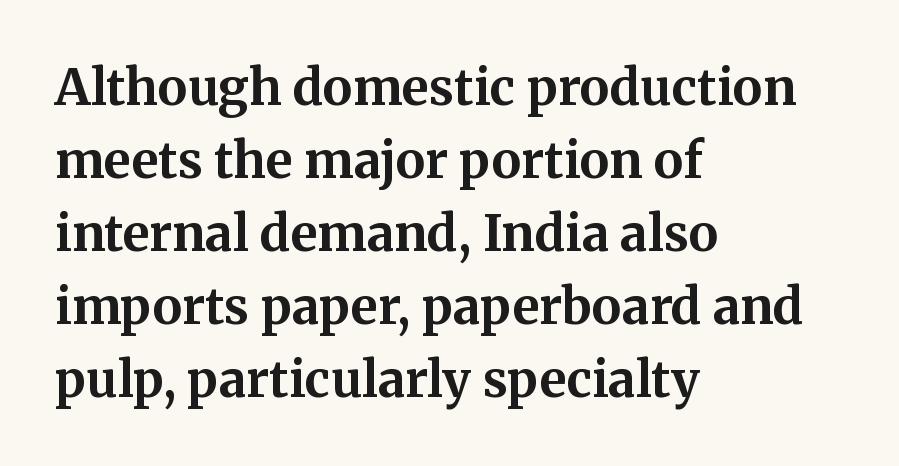
The words here are not underlined. The lines are quadded left. Examine the stroke ends and you'll spot serifs. Whoever set this chose a conventional vertical rhythm.
